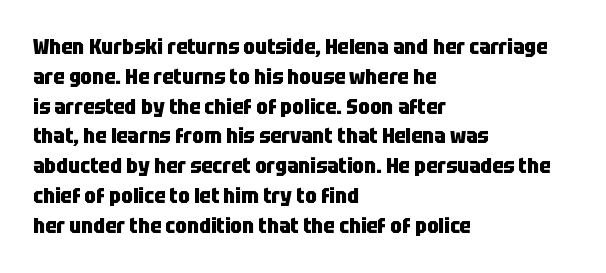
{"italic": "no", "bold": "yes", "underline": "no", "align": "left", "line_spacing": "normal", "line_spacing_ratio": 1.42, "letter_spacing": "normal", "letter_spacing_em": 0.0, "glyph_px": 21}
